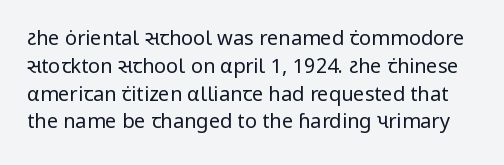
The image shows 20 px text type, upright; set normal line spacing (1.39x), normal letter spacing, not underlined.
